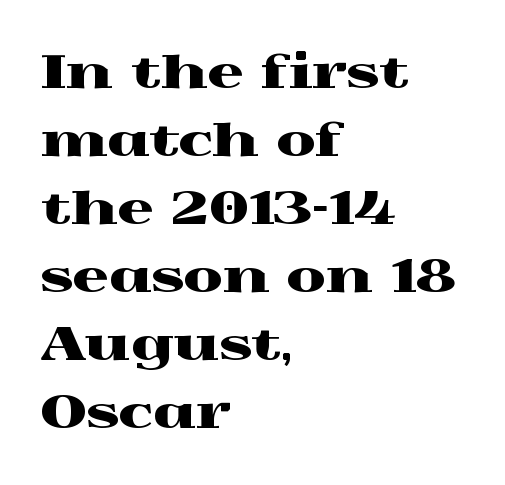
Q: Is the text italic (slanted)? A: No, it is upright.
Q: Is the typeface a serif or a sans-serif typeface? A: Serif.
Q: Is the text underlined? A: No.
Q: How is the paragraph aligned? A: Left-aligned.
Q: Is the spacing between letters normal or unusually wide? A: Normal.
Q: Is the spacing between lines tight, normal or loose? A: Normal.
Q: Width (condensed, normal, or wide)? A: Wide.
Q: x-height? A: Medium.
Q: Monospaced? A: No.
